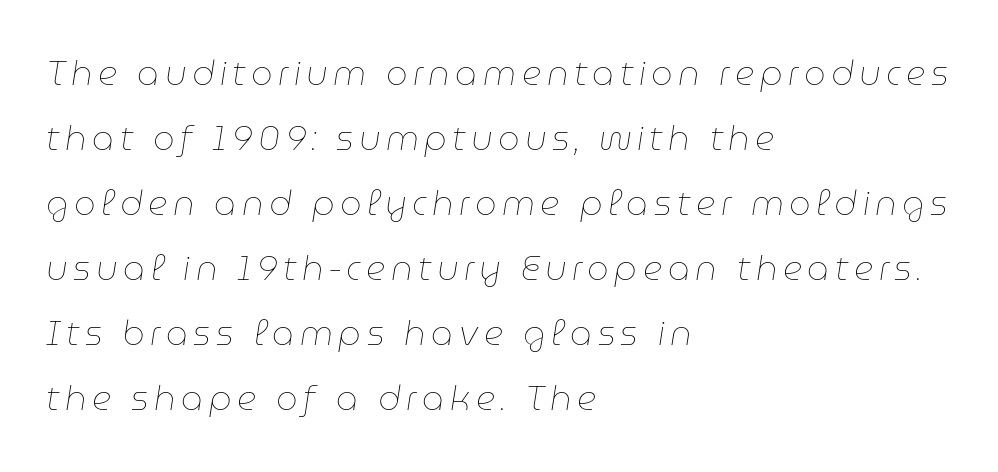
Q: Is the text bold? A: No.
Q: Is the text italic (slanted)? A: Yes, it leans right by about 9 degrees.
Q: Is the text underlined? A: No.
Q: How is the paragraph aligned? A: Left-aligned.
Q: Is the spacing between lines tight, normal or loose? A: Loose.
Q: Width (condensed, normal, or wide)? A: Normal.
Q: Stroke contrast? A: Low.
Q: x-height? A: Medium.
Q: Monospaced? A: No.
